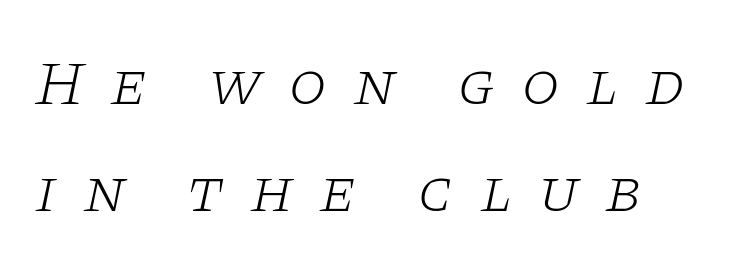
{"serif": "yes", "italic": "yes", "lean": "right", "slant_degrees": 11, "bold": "no", "weight": "light", "width": "wide", "stroke_contrast": "low", "x_height": "large", "monospaced": "no", "underline": "no", "align": "left", "line_spacing_ratio": 1.73, "letter_spacing": "wide", "letter_spacing_em": 0.41, "glyph_px": 62}
